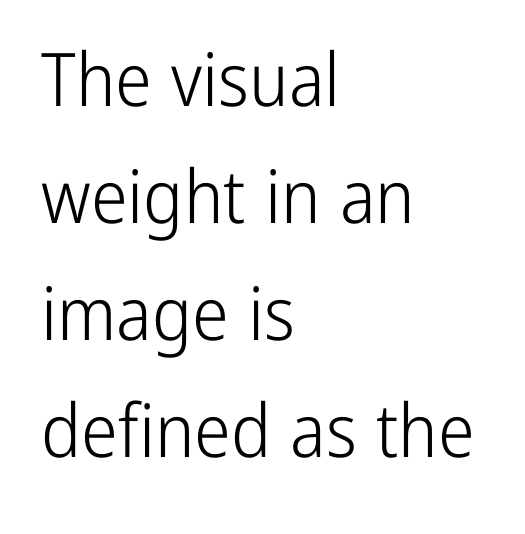
{"serif": "no", "italic": "no", "bold": "no", "weight": "light", "width": "condensed", "stroke_contrast": "low", "x_height": "medium", "monospaced": "no", "underline": "no", "align": "left", "line_spacing": "normal", "line_spacing_ratio": 1.58, "letter_spacing": "normal", "letter_spacing_em": 0.0, "glyph_px": 74}
